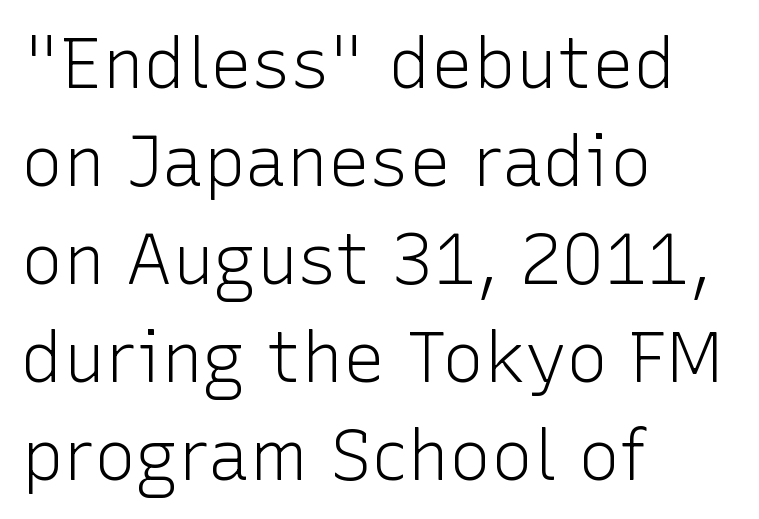
The image shows 70 px light sans-serif type, upright; set left-aligned, normal line spacing (1.4x), normal letter spacing, not underlined; low stroke contrast and a medium x-height.
